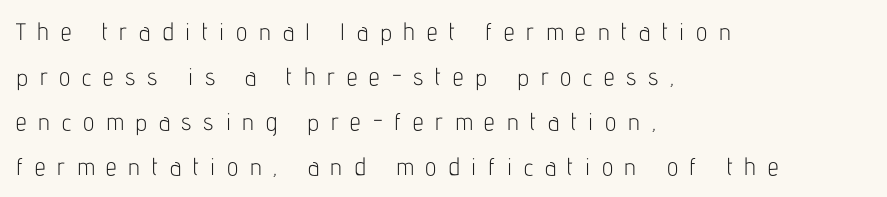
{"italic": "no", "bold": "no", "underline": "no", "align": "left", "line_spacing_ratio": 1.87, "letter_spacing": "wide", "letter_spacing_em": 0.49, "glyph_px": 24}
